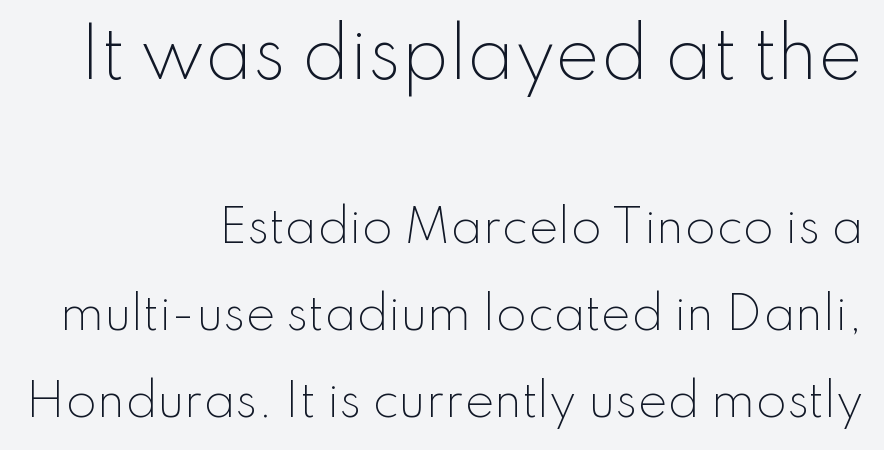
Q: Is the text bold? A: No.
Q: Is the text italic (slanted)? A: No, it is upright.
Q: Is the typeface a serif or a sans-serif typeface? A: Sans-serif.
Q: Is the text underlined? A: No.
Q: How is the paragraph aligned? A: Right-aligned.
Q: Is the spacing between letters normal or unusually wide? A: Normal.
Q: Is the spacing between lines tight, normal or loose? A: Loose.
Q: Which block of text is set in a larger size, the first (top) or the second (bottom)? A: The first (top) one.
Q: Width (condensed, normal, or wide)? A: Normal.
Q: Stroke contrast? A: Low.
Q: x-height? A: Small.
Q: Monospaced? A: No.
